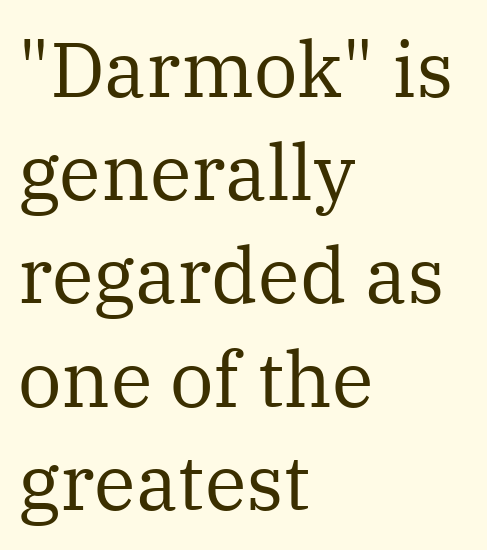
{"serif": "yes", "italic": "no", "bold": "no", "weight": "regular", "width": "normal", "stroke_contrast": "medium", "x_height": "medium", "monospaced": "no", "underline": "no", "align": "left", "line_spacing": "normal", "line_spacing_ratio": 1.34, "letter_spacing": "normal", "letter_spacing_em": 0.0, "glyph_px": 77}
